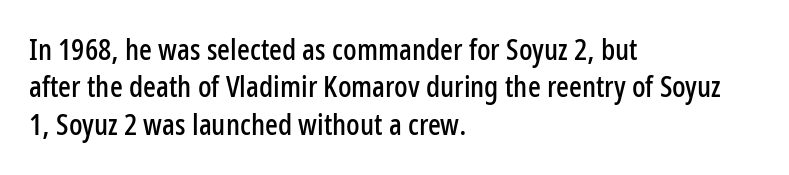
{"serif": "no", "italic": "no", "width": "condensed", "stroke_contrast": "low", "x_height": "medium", "monospaced": "no", "underline": "no", "align": "left", "line_spacing": "normal", "line_spacing_ratio": 1.25, "letter_spacing": "normal", "letter_spacing_em": 0.0, "glyph_px": 30}
